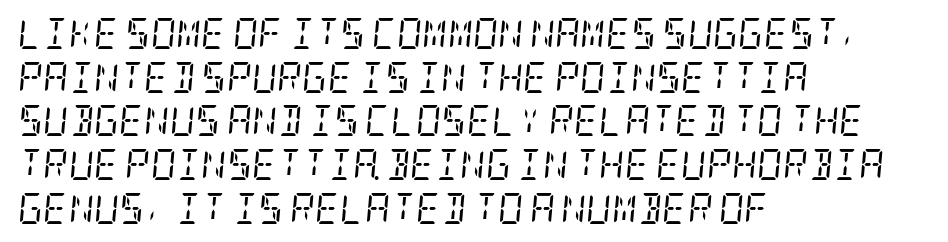
The image shows 31 px regular-weight, condensed serif type, italic (leaning right); set left-aligned, normal line spacing (1.41x), normal letter spacing, not underlined; low stroke contrast and a large x-height.
